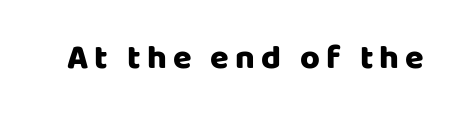
The image shows 34 px heavy sans-serif type, upright; set not underlined; low stroke contrast and a large x-height.
